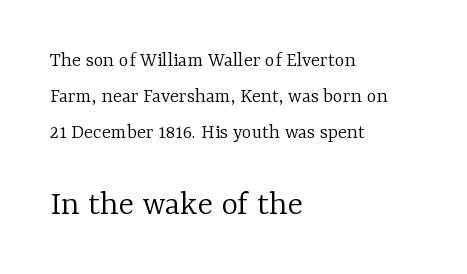
The image shows 36 px light serif type, upright; set left-aligned, line spacing 1.71x, normal letter spacing, not underlined; the second (bottom) block is 1.71x larger; low stroke contrast and a medium x-height.
